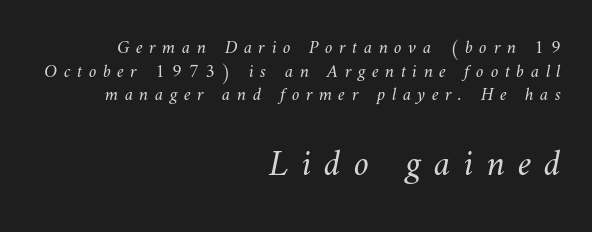
{"bold": "no", "weight": "light", "width": "normal", "stroke_contrast": "medium", "x_height": "small", "monospaced": "no", "underline": "no", "align": "right", "line_spacing_ratio": 1.24, "letter_spacing": "wide", "letter_spacing_em": 0.34, "larger_block": "second", "size_ratio": 2.0, "glyph_px": 38}
